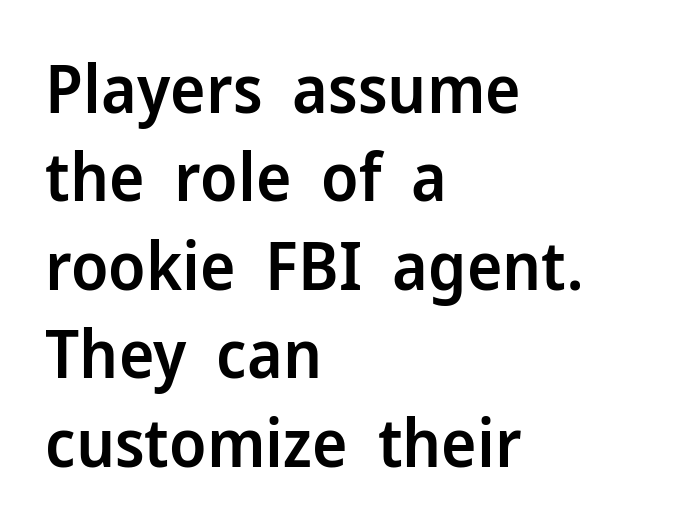
{"serif": "no", "italic": "no", "bold": "semi", "weight": "semibold", "width": "normal", "stroke_contrast": "low", "x_height": "medium", "monospaced": "no", "underline": "no", "align": "left", "line_spacing": "normal", "line_spacing_ratio": 1.32, "letter_spacing": "normal", "letter_spacing_em": 0.0, "glyph_px": 67}
